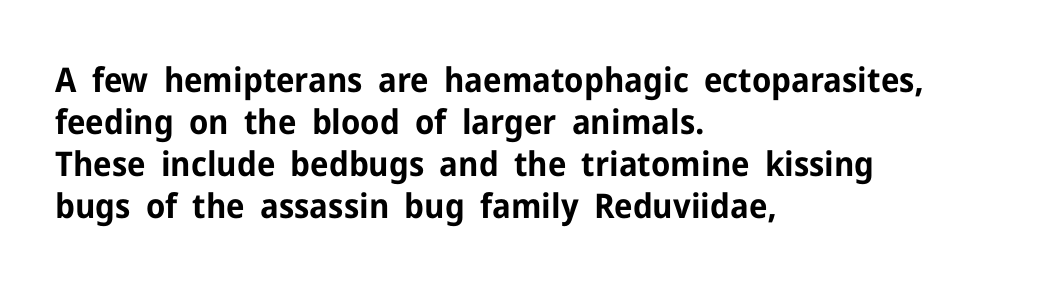
Q: Is the text bold? A: Yes.
Q: Is the text italic (slanted)? A: No, it is upright.
Q: Is the typeface a serif or a sans-serif typeface? A: Sans-serif.
Q: Is the text underlined? A: No.
Q: How is the paragraph aligned? A: Left-aligned.
Q: Is the spacing between letters normal or unusually wide? A: Normal.
Q: Width (condensed, normal, or wide)? A: Normal.
Q: Stroke contrast? A: Low.
Q: x-height? A: Medium.
Q: Monospaced? A: No.
